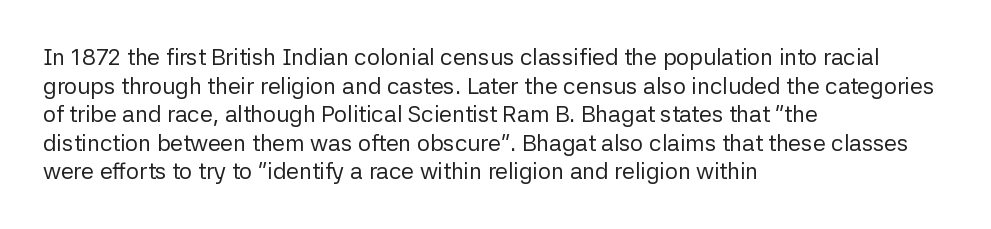
Q: Is the text bold? A: No.
Q: Is the text italic (slanted)? A: No, it is upright.
Q: Is the text underlined? A: No.
Q: How is the paragraph aligned? A: Left-aligned.
Q: Is the spacing between letters normal or unusually wide? A: Normal.
